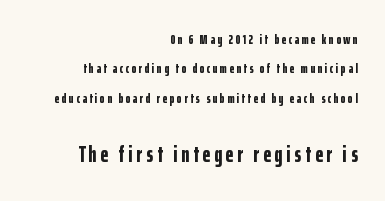
{"italic": "no", "bold": "yes", "underline": "no", "align": "right", "line_spacing": "loose", "line_spacing_ratio": 2.1, "larger_block": "second", "size_ratio": 1.64, "glyph_px": 23}
